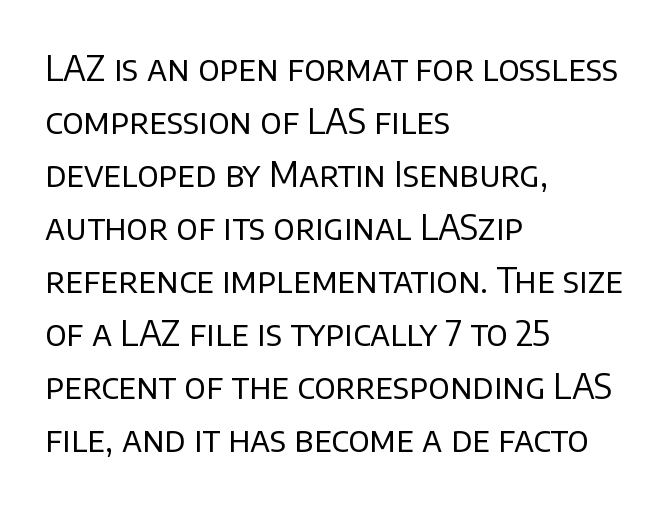
The image shows 34 px regular-weight sans-serif type, upright; set left-aligned, normal line spacing (1.56x), normal letter spacing, not underlined; low stroke contrast and a large x-height.
